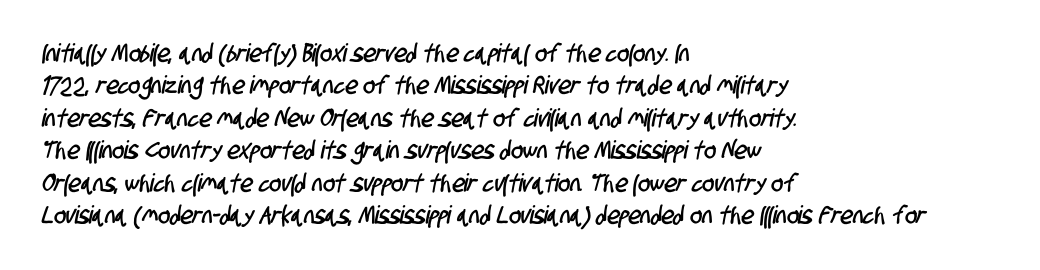
The image shows 25 px text type; set left-aligned, normal line spacing (1.3x), normal letter spacing, not underlined.
